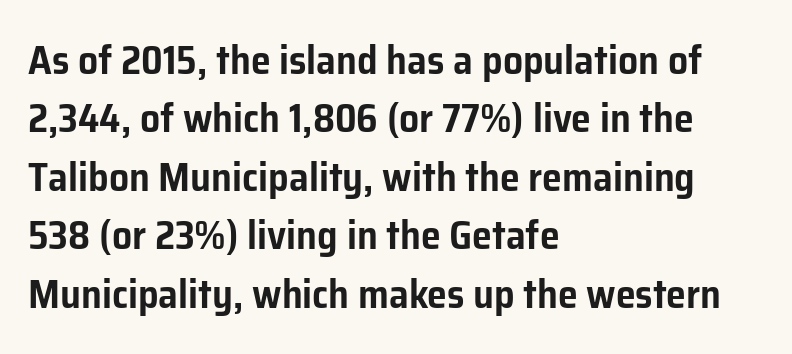
The image shows 40 px sans-serif type, upright; set left-aligned, normal line spacing (1.46x), normal letter spacing, not underlined; low stroke contrast and a medium x-height.
